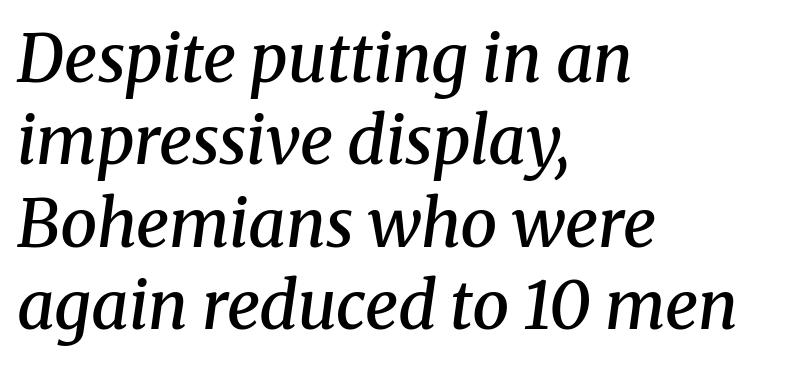
The image shows 66 px semibold serif type, italic (leaning right); set left-aligned, normal line spacing (1.25x), normal letter spacing, not underlined; medium stroke contrast and a medium x-height.
